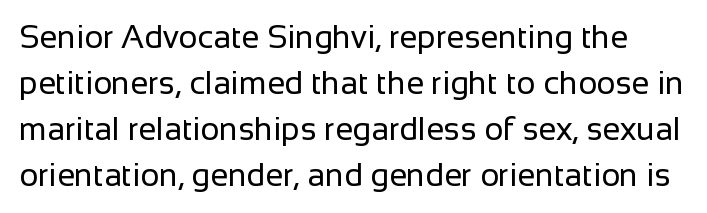
Q: Is the text bold? A: No.
Q: Is the text italic (slanted)? A: No, it is upright.
Q: Is the typeface a serif or a sans-serif typeface? A: Sans-serif.
Q: Is the text underlined? A: No.
Q: Is the spacing between letters normal or unusually wide? A: Normal.
Q: Is the spacing between lines tight, normal or loose? A: Normal.
Q: Width (condensed, normal, or wide)? A: Normal.
Q: Stroke contrast? A: Low.
Q: x-height? A: Medium.
Q: Monospaced? A: No.
